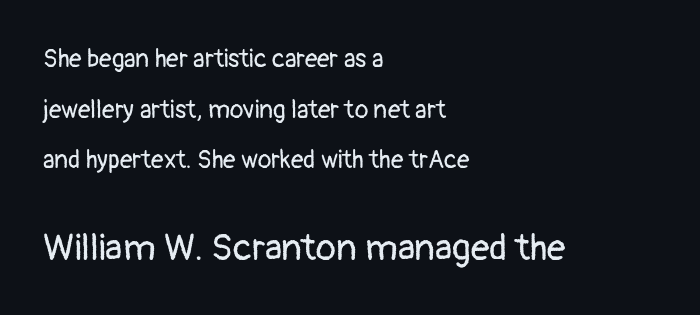
The image shows 37 px regular-weight sans-serif type, upright; set left-aligned, loose line spacing (2.03x), normal letter spacing, not underlined; the second (bottom) block is 1.48x larger; low stroke contrast and a medium x-height.
